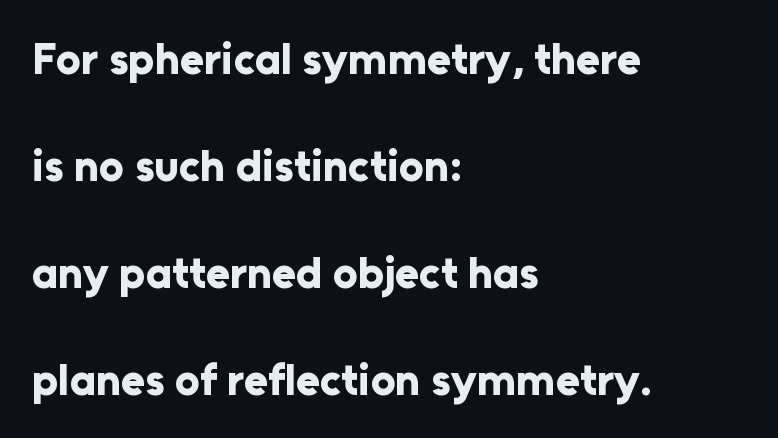
{"serif": "no", "italic": "no", "bold": "yes", "weight": "bold", "width": "normal", "stroke_contrast": "low", "x_height": "medium", "monospaced": "no", "underline": "no", "align": "left", "line_spacing": "loose", "line_spacing_ratio": 2.43, "letter_spacing": "normal", "letter_spacing_em": 0.0, "glyph_px": 44}
